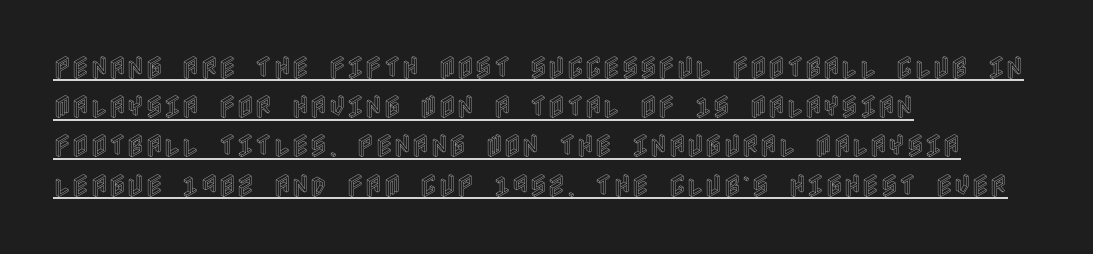
Q: Is the text italic (slanted)? A: No, it is upright.
Q: Is the text underlined? A: Yes.
Q: How is the paragraph aligned? A: Left-aligned.
Q: Is the spacing between letters normal or unusually wide? A: Normal.
Q: Is the spacing between lines tight, normal or loose? A: Normal.
